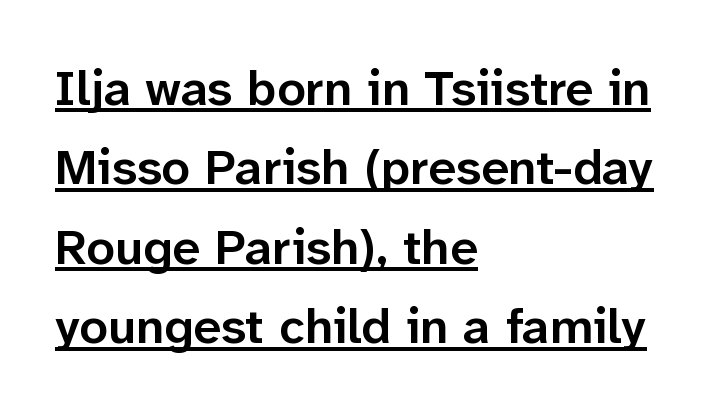
The image shows 50 px semibold sans-serif type, upright; set left-aligned, normal line spacing (1.59x), normal letter spacing, underlined; low stroke contrast and a medium x-height.
